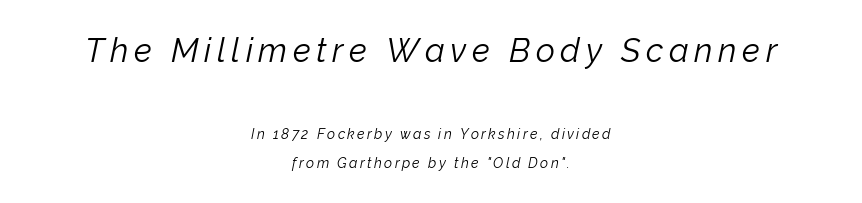
Caption: face not bold, strokes unweighted. In terms of leading, this rendering errs on the spacious side. The paragraph has two soft edges and a firm central axis. These lines are rendered in a variable-pitch font.
